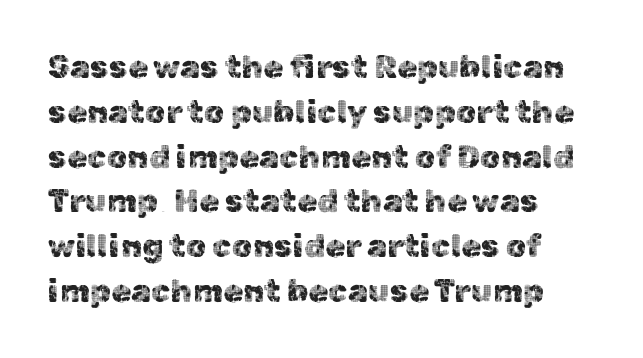
The compositor pushed each line to the left boundary. When letters stand straight like this, we call the style roman or upright. Nope, no serifs anywhere on these letters. This sample has the flowing, uneven cadence of proportional lettering. Unmarked baselines from the first word to the last. The rendering uses a moderate line-height, typical for paragraphs.
